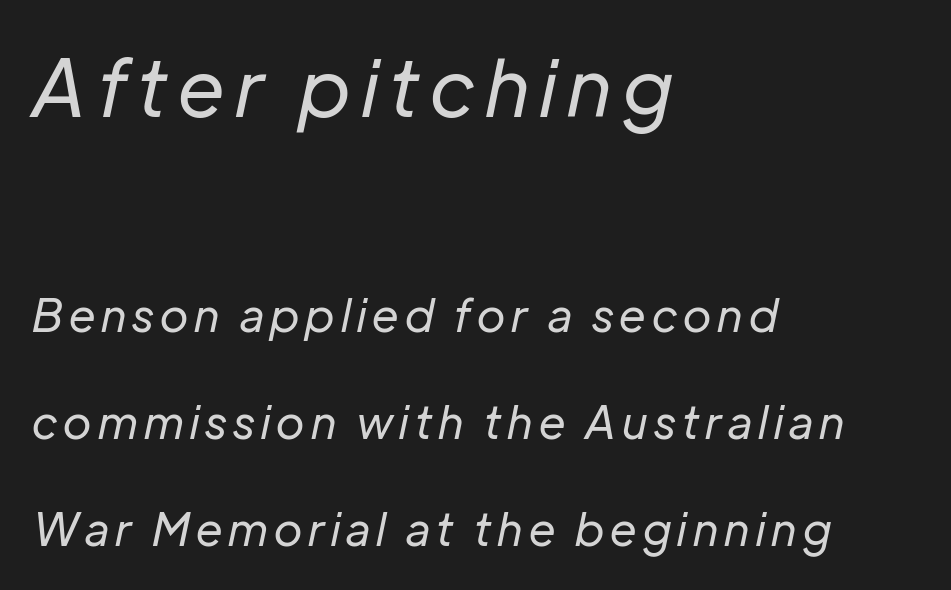
The image shows 79 px regular-weight type, italic (leaning right); set left-aligned, loose line spacing (2.38x), not underlined; the first (top) block is 1.76x larger; low stroke contrast and a medium x-height.
